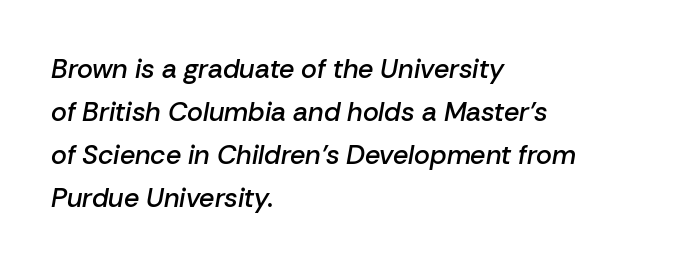
The face used here is a semibold: visibly heavier than regular, lighter than bold. If you drew a ruler down the left edge, every line would touch it. This rendering leaves character spacing at its baseline value. The passage shown leans; its letterforms are oblique.
